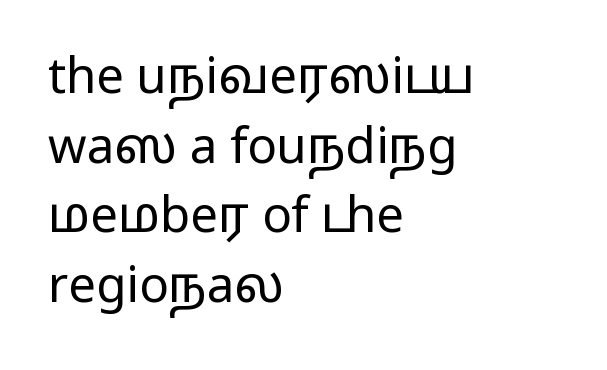
Character widths vary here, with narrow letters taking less room than wide ones. The designer left line spacing at the default. Spacing between characters is what you'd get straight out of the box. Are there feet on the stems? There aren't — it's a sans.
